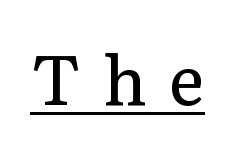
The face used here is proportionally spaced, like ordinary book or web type. Serif or sans? Serif — the stroke terminals have little feet. Is the stroke heavy? The answer is a plain regular-or-lighter. You can see a thin bar hugging the bottom of the glyphs. Here the glyphs are tracked loosely, breaking word shapes into spaced letters.
